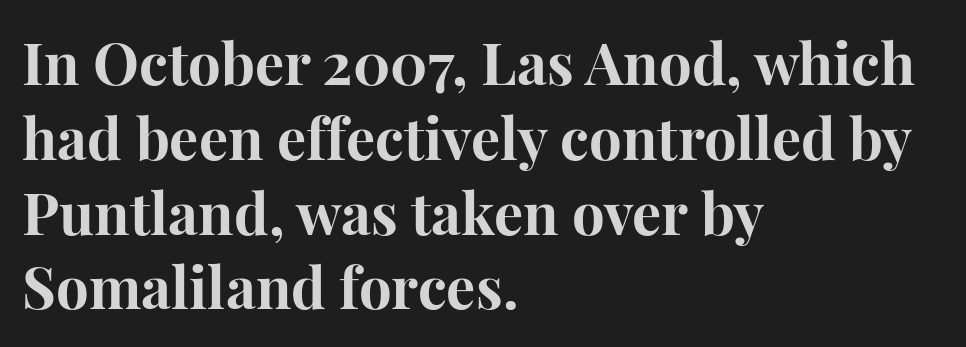
Q: Is the text bold? A: Yes.
Q: Is the text italic (slanted)? A: No, it is upright.
Q: Is the typeface a serif or a sans-serif typeface? A: Serif.
Q: Is the text underlined? A: No.
Q: How is the paragraph aligned? A: Left-aligned.
Q: Is the spacing between letters normal or unusually wide? A: Normal.
Q: Is the spacing between lines tight, normal or loose? A: Normal.
Q: Width (condensed, normal, or wide)? A: Normal.
Q: Stroke contrast? A: High.
Q: x-height? A: Medium.
Q: Monospaced? A: No.
